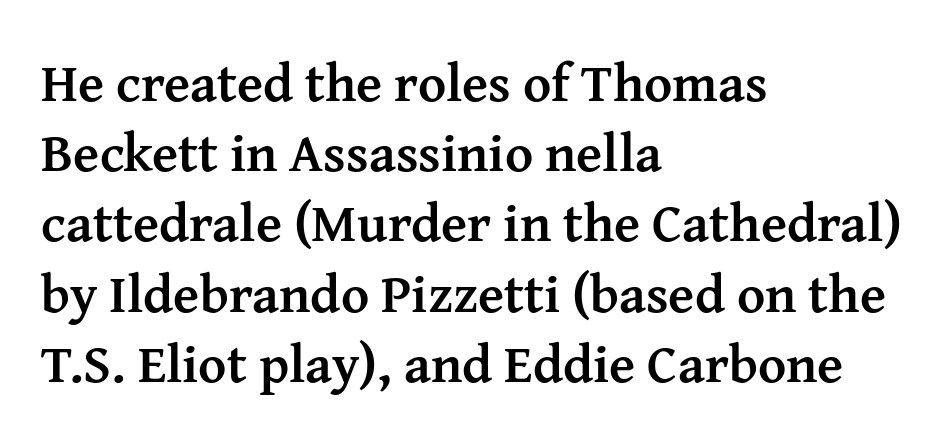
Is the letter spacing exaggerated? No — it looks like the ordinary default. These lines stack with their left ends in a neat column. Italic: no, the glyphs are upright roman. Successive baselines arrive at the customary interval. The foot of each line stays bare and open. Plenty of ink on the page — the face is bold.
